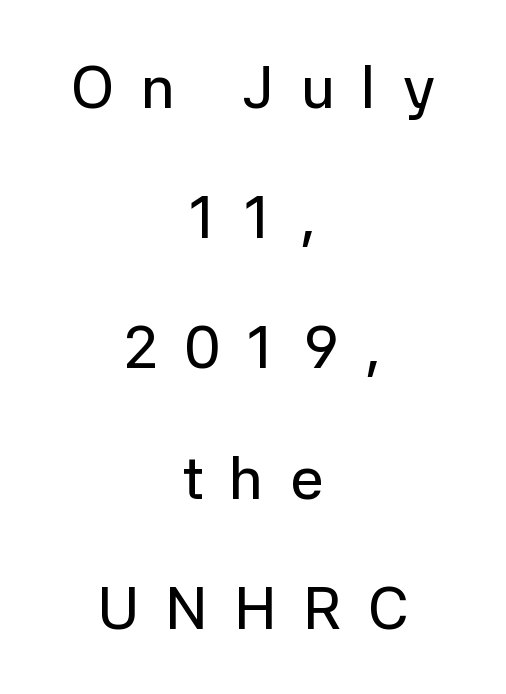
Centered paragraph, ragged on both sides. The rendering inserts visible extra space after every character. Notice how the stems are strictly vertical — no italics here. The passage shown stacks its lines with a broad gap.
